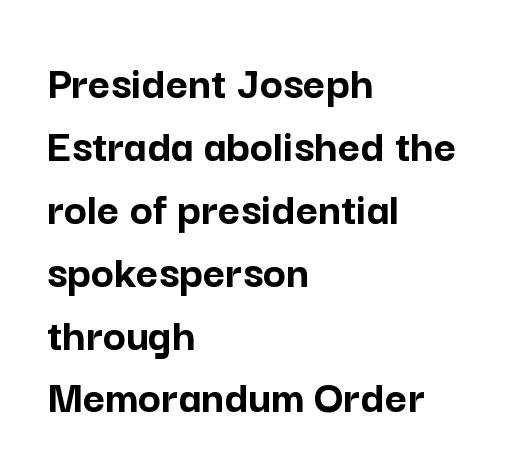
Q: Is the text bold? A: Yes.
Q: Is the text italic (slanted)? A: No, it is upright.
Q: Is the typeface a serif or a sans-serif typeface? A: Sans-serif.
Q: Is the text underlined? A: No.
Q: How is the paragraph aligned? A: Left-aligned.
Q: Is the spacing between letters normal or unusually wide? A: Normal.
Q: Is the spacing between lines tight, normal or loose? A: Normal.
Q: Width (condensed, normal, or wide)? A: Normal.
Q: Stroke contrast? A: Low.
Q: x-height? A: Medium.
Q: Monospaced? A: No.
